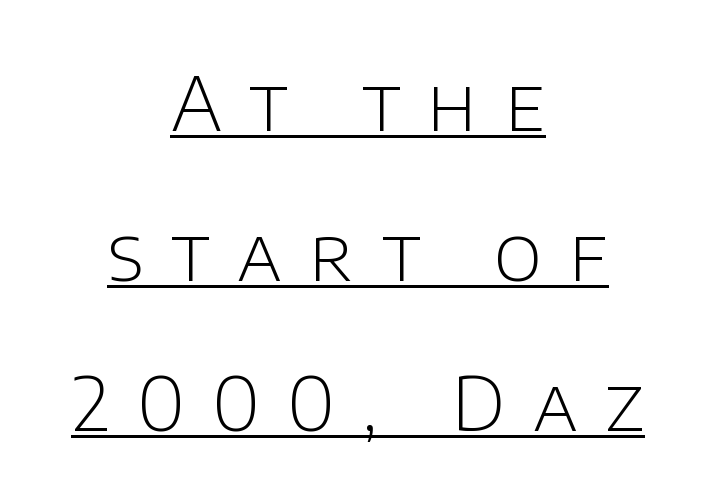
Here the designer chose a conventional face with non-uniform glyph widths. Typeset on center — no edge is straight. A continuous stroke trails under the words, as in a hyperlink. The vertical gap from one line to the next is large. The characters display no serif detailing; their extremities are plain.
